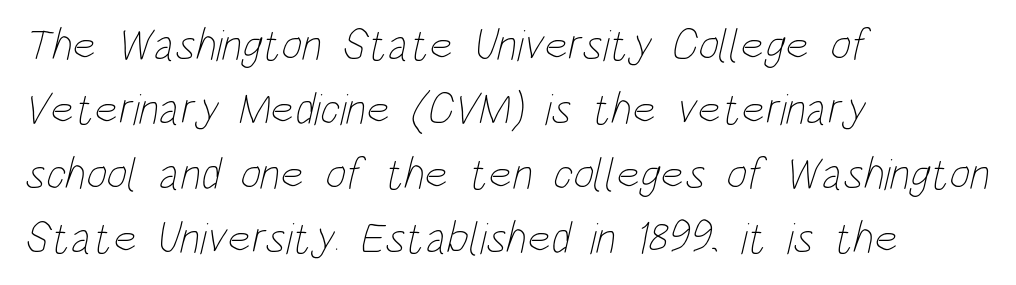
Think of a printed novel: that variable character pitch is what you see here. There is no visible air inserted between adjacent glyphs. Is the stroke heavy? The answer is a plain regular-or-lighter. A student would call this left alignment; a typographer would say flush left, rag right.
